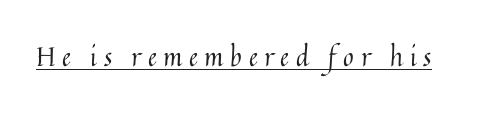
The image shows 26 px text type; set unusually wide letter spacing (+0.25 em), underlined.
